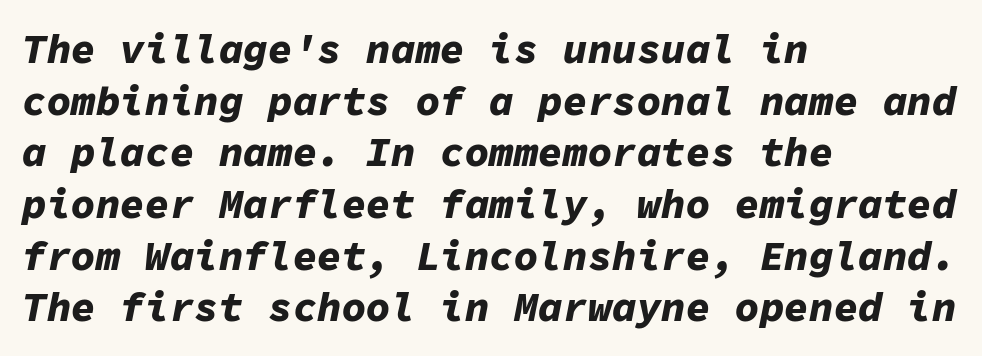
Q: Is the text bold? A: Yes.
Q: Is the text italic (slanted)? A: Yes, it leans right by about 11 degrees.
Q: Is the text underlined? A: No.
Q: How is the paragraph aligned? A: Left-aligned.
Q: Is the spacing between letters normal or unusually wide? A: Normal.
Q: Is the spacing between lines tight, normal or loose? A: Normal.
Q: Width (condensed, normal, or wide)? A: Normal.
Q: Stroke contrast? A: Low.
Q: x-height? A: Medium.
Q: Monospaced? A: Yes.
